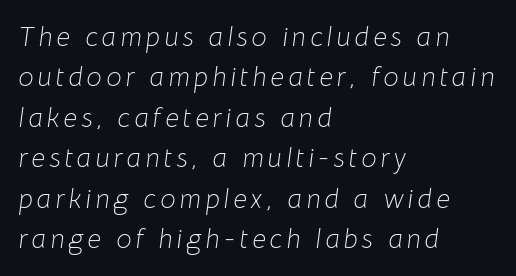
Q: Is the text bold? A: No.
Q: Is the text italic (slanted)? A: Yes, it leans right by about 8 degrees.
Q: Is the text underlined? A: No.
Q: How is the paragraph aligned? A: Left-aligned.
Q: Is the spacing between lines tight, normal or loose? A: Normal.
